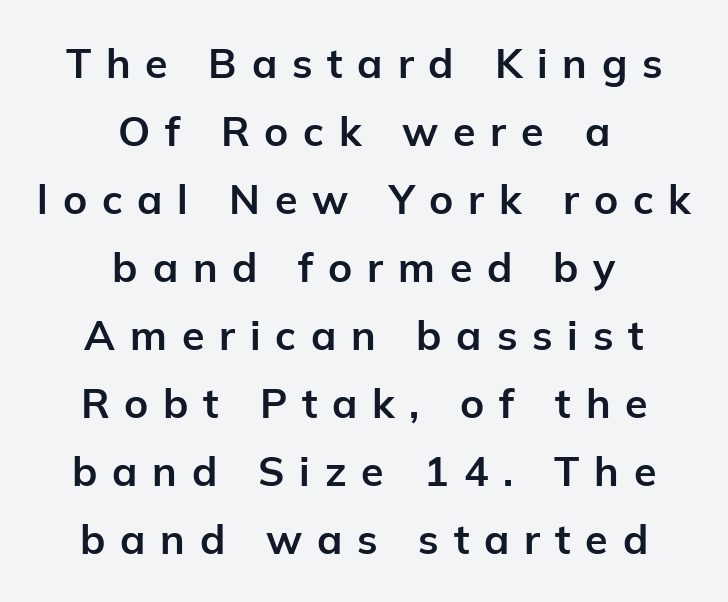
Q: Is the text bold? A: Yes.
Q: Is the text italic (slanted)? A: No, it is upright.
Q: Is the typeface a serif or a sans-serif typeface? A: Sans-serif.
Q: Is the text underlined? A: No.
Q: How is the paragraph aligned? A: Centered.
Q: Is the spacing between letters normal or unusually wide? A: Unusually wide.
Q: Is the spacing between lines tight, normal or loose? A: Normal.
Q: Width (condensed, normal, or wide)? A: Normal.
Q: Stroke contrast? A: Low.
Q: x-height? A: Medium.
Q: Monospaced? A: No.
